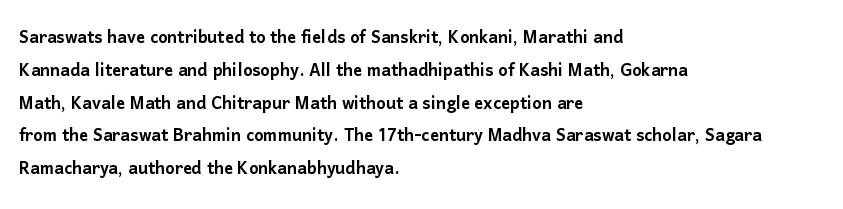
Q: Is the text italic (slanted)? A: No, it is upright.
Q: Is the text underlined? A: No.
Q: How is the paragraph aligned? A: Left-aligned.
Q: Is the spacing between letters normal or unusually wide? A: Normal.
Q: Is the spacing between lines tight, normal or loose? A: Normal.
